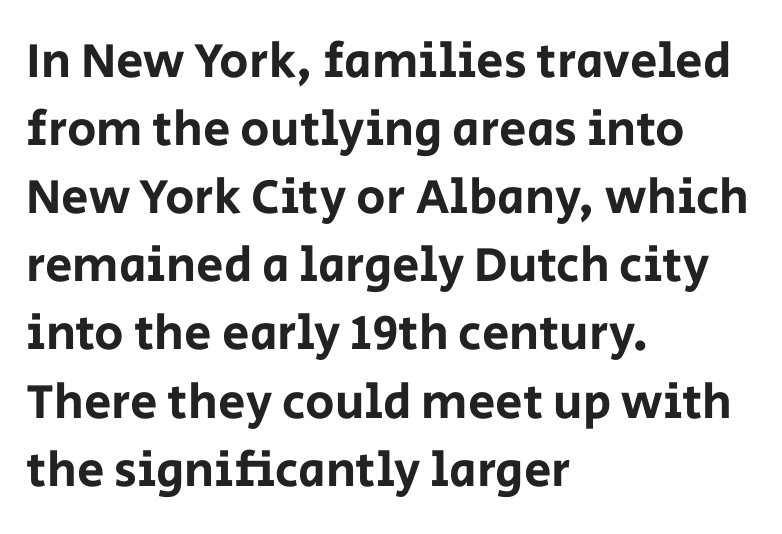
The image shows 49 px sans-serif type, upright; set left-aligned, normal line spacing (1.39x), normal letter spacing, not underlined; low stroke contrast and a large x-height.
